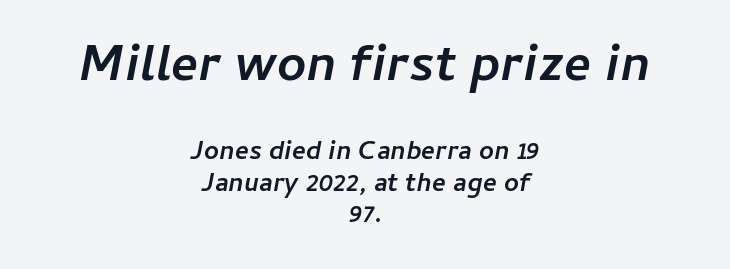
Visually the block forms a symmetrical silhouette, jagged on both flanks. The glyphs have the mass of a bold cut. Character widths vary here, with narrow letters taking less room than wide ones. The first block has been scaled up relative to the second. The type is set solid horizontally, with unmodified tracking. This sample uses an oblique cut, with every glyph tilted off the vertical.
